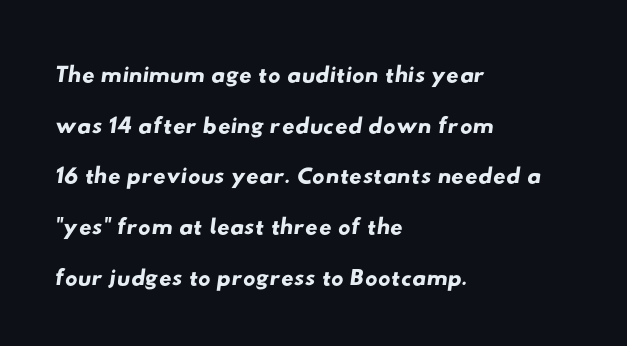
Q: Is the typeface a serif or a sans-serif typeface? A: Sans-serif.
Q: Is the text underlined? A: No.
Q: How is the paragraph aligned? A: Left-aligned.
Q: Is the spacing between letters normal or unusually wide? A: Normal.
Q: Is the spacing between lines tight, normal or loose? A: Normal.
Q: Width (condensed, normal, or wide)? A: Wide.
Q: Stroke contrast? A: Low.
Q: x-height? A: Small.
Q: Monospaced? A: No.
